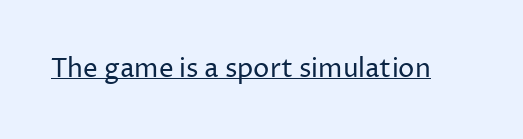
The image shows 26 px text type, upright; set normal letter spacing, underlined.
